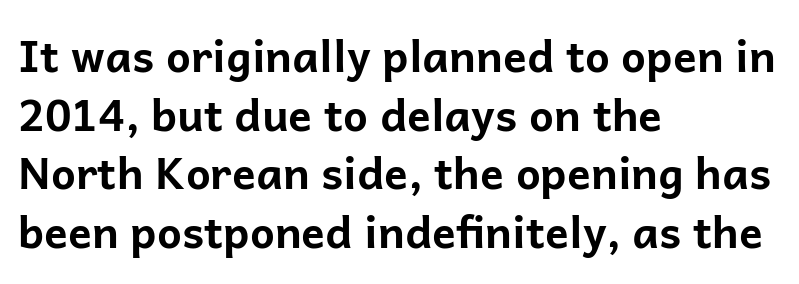
{"serif": "no", "italic": "no", "bold": "yes", "weight": "bold", "width": "normal", "stroke_contrast": "low", "x_height": "medium", "monospaced": "no", "underline": "no", "align": "left", "line_spacing": "normal", "line_spacing_ratio": 1.33, "letter_spacing": "normal", "letter_spacing_em": 0.0, "glyph_px": 44}
